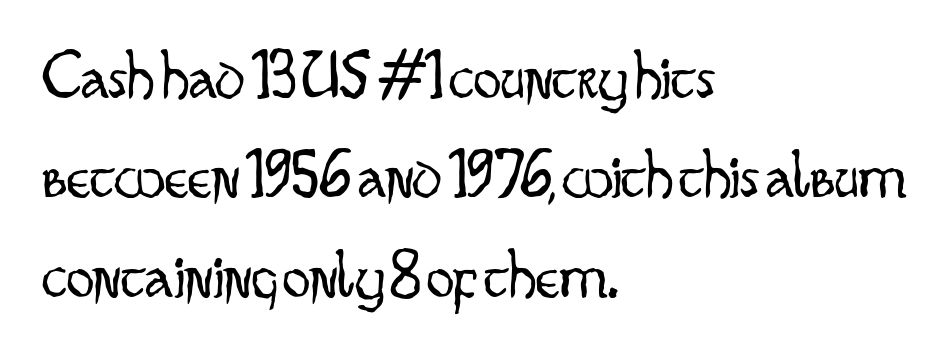
{"serif": "no", "italic": "no", "bold": "no", "weight": "light", "width": "condensed", "stroke_contrast": "low", "x_height": "small", "monospaced": "no", "underline": "no", "align": "left", "line_spacing": "normal", "line_spacing_ratio": 1.44, "letter_spacing": "normal", "letter_spacing_em": 0.0, "glyph_px": 69}
